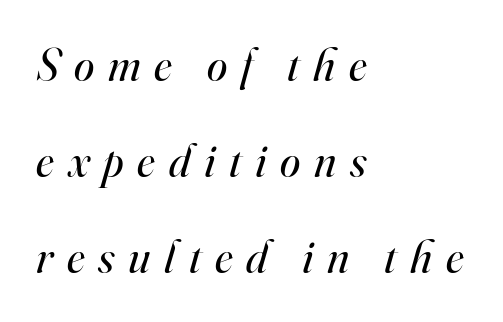
Q: Is the text bold? A: No.
Q: Is the text italic (slanted)? A: Yes, it leans right by about 16 degrees.
Q: Is the typeface a serif or a sans-serif typeface? A: Serif.
Q: Is the text underlined? A: No.
Q: How is the paragraph aligned? A: Left-aligned.
Q: Is the spacing between letters normal or unusually wide? A: Unusually wide.
Q: Is the spacing between lines tight, normal or loose? A: Loose.
Q: Width (condensed, normal, or wide)? A: Normal.
Q: Stroke contrast? A: High.
Q: x-height? A: Small.
Q: Monospaced? A: No.
